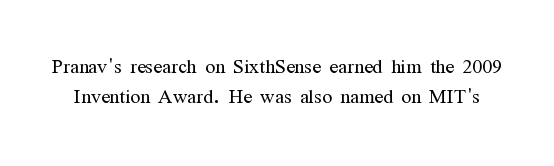
Heft: none added — not bold. Quick note: underline off. Does extra space separate the letters? No, they use regular spacing. The font's upright variant was chosen for this text.
